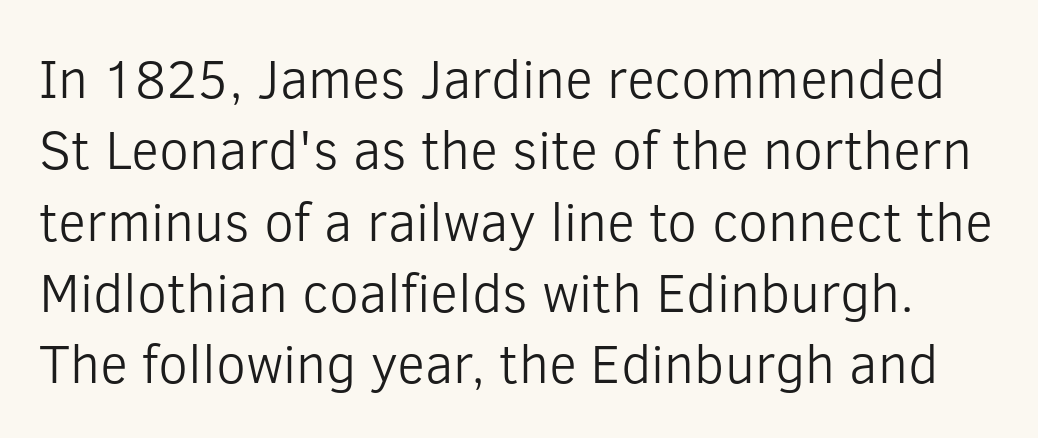
Posture: straight, roman, zero tilt. Stroke mass is kept to a normal reading level or below. If you measured baseline to baseline, you'd find a middling distance. Classification — sans serif. This rendering features lettering with no underline. A typesetter would call this zero additional tracking.
